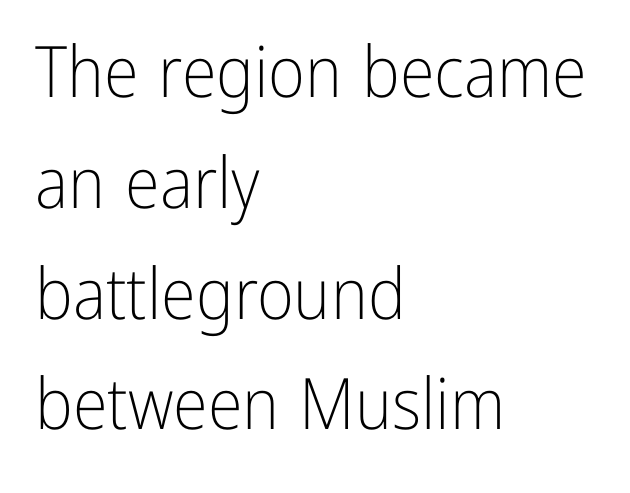
Here the designer chose a conventional face with non-uniform glyph widths. Characters remain perfectly vertical along every line. Any mark beneath the type? The region is blank. The face used here is rendered with its standard letterfit.
